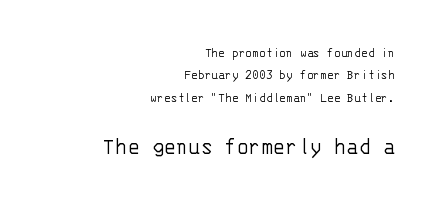
The glyphs are unaccompanied by any horizontal stroke below them. Note: smaller setting up top, larger setting below. The rows are spaced the way most documents space them. Is the type heavy? It reads as light-to-regular instead.
